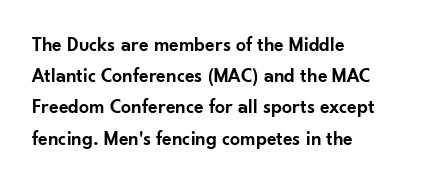
{"italic": "no", "bold": "semi", "underline": "no", "align": "left", "line_spacing": "normal", "line_spacing_ratio": 1.56, "letter_spacing": "normal", "letter_spacing_em": 0.0, "glyph_px": 20}
